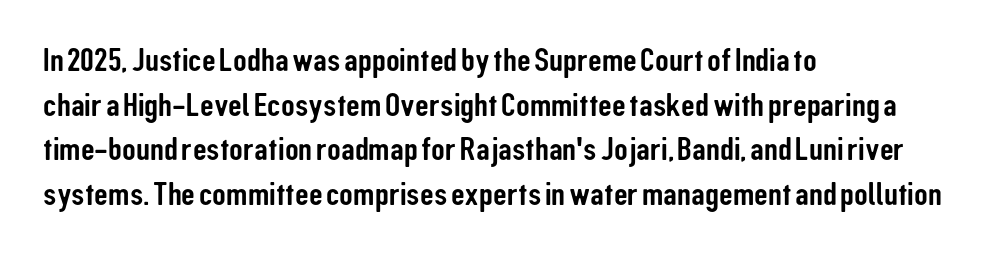
Q: Is the text italic (slanted)? A: No, it is upright.
Q: Is the typeface a serif or a sans-serif typeface? A: Sans-serif.
Q: Is the text underlined? A: No.
Q: How is the paragraph aligned? A: Left-aligned.
Q: Is the spacing between letters normal or unusually wide? A: Normal.
Q: Is the spacing between lines tight, normal or loose? A: Normal.
Q: Width (condensed, normal, or wide)? A: Condensed.
Q: Stroke contrast? A: Low.
Q: x-height? A: Medium.
Q: Monospaced? A: No.
